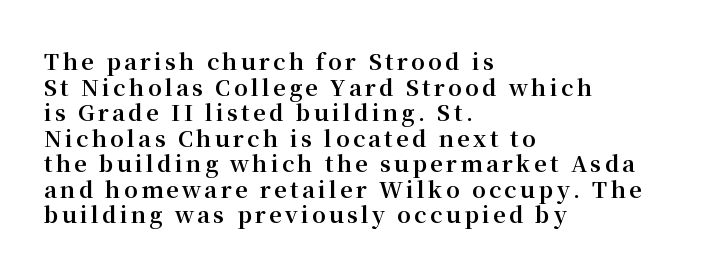
Q: Is the text bold? A: Yes.
Q: Is the text italic (slanted)? A: No, it is upright.
Q: Is the text underlined? A: No.
Q: How is the paragraph aligned? A: Left-aligned.
